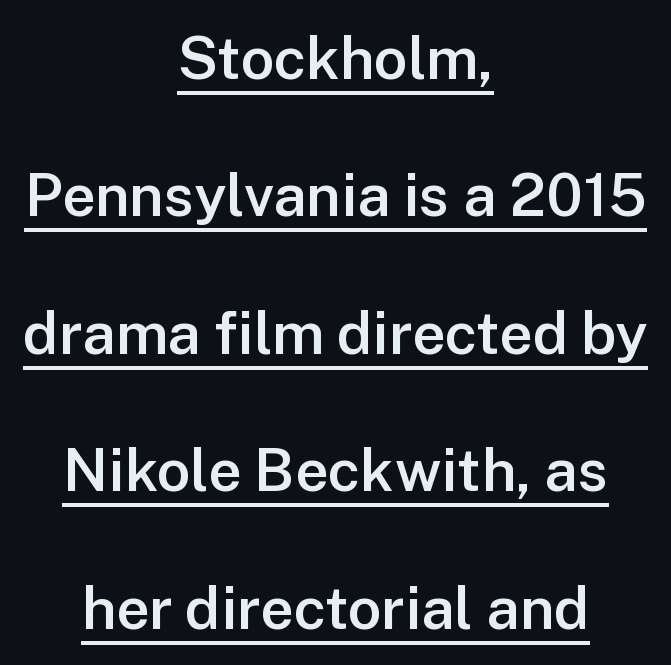
The image shows 59 px semibold sans-serif type, upright; set centered, loose line spacing (2.33x), normal letter spacing, underlined; low stroke contrast and a medium x-height.
